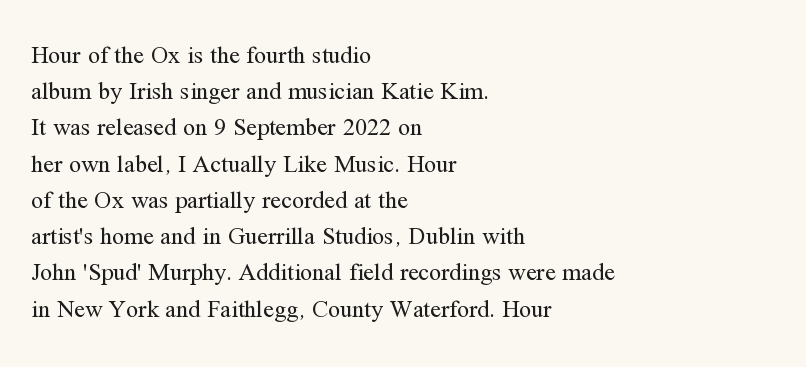
The image shows 24 px text type, upright; set left-aligned, normal line spacing (1.51x), normal letter spacing, not underlined.
